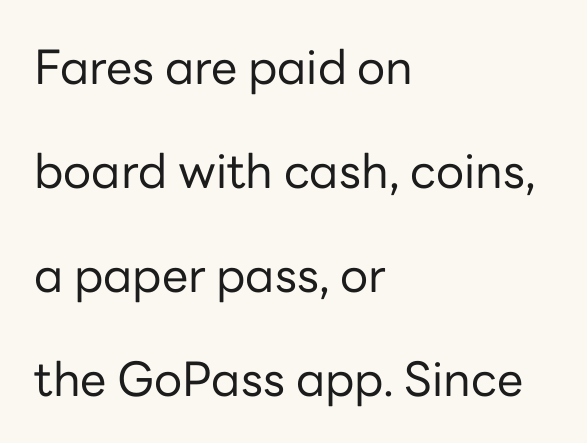
Q: Is the text bold? A: No.
Q: Is the text italic (slanted)? A: No, it is upright.
Q: Is the typeface a serif or a sans-serif typeface? A: Sans-serif.
Q: Is the text underlined? A: No.
Q: How is the paragraph aligned? A: Left-aligned.
Q: Is the spacing between letters normal or unusually wide? A: Normal.
Q: Is the spacing between lines tight, normal or loose? A: Loose.
Q: Width (condensed, normal, or wide)? A: Normal.
Q: Stroke contrast? A: Low.
Q: x-height? A: Medium.
Q: Monospaced? A: No.
